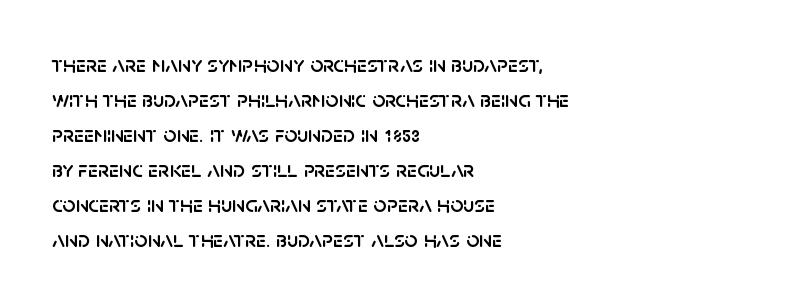
Q: Is the text italic (slanted)? A: No, it is upright.
Q: Is the text underlined? A: No.
Q: How is the paragraph aligned? A: Left-aligned.
Q: Is the spacing between letters normal or unusually wide? A: Normal.
Q: Is the spacing between lines tight, normal or loose? A: Normal.
